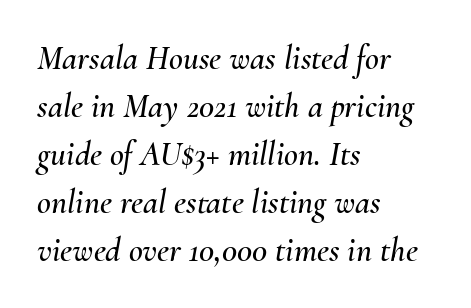
The image shows 34 px text type, italic (leaning right); set left-aligned, normal line spacing (1.41x), normal letter spacing, not underlined; medium stroke contrast and a small x-height.
